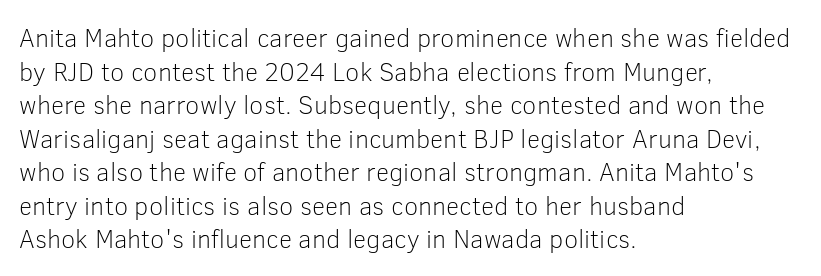
Q: Is the text bold? A: No.
Q: Is the text italic (slanted)? A: No, it is upright.
Q: Is the text underlined? A: No.
Q: How is the paragraph aligned? A: Left-aligned.
Q: Is the spacing between letters normal or unusually wide? A: Normal.
Q: Is the spacing between lines tight, normal or loose? A: Normal.
